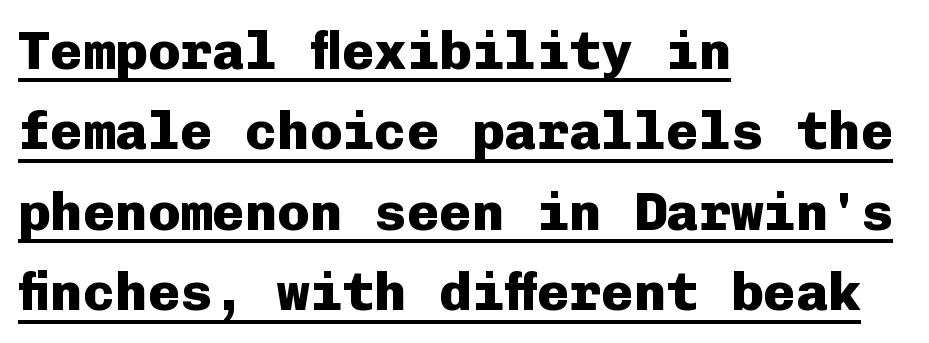
The image shows 54 px heavy sans-serif type, upright, monospaced; set left-aligned, normal line spacing (1.49x), normal letter spacing, underlined; low stroke contrast and a medium x-height.
